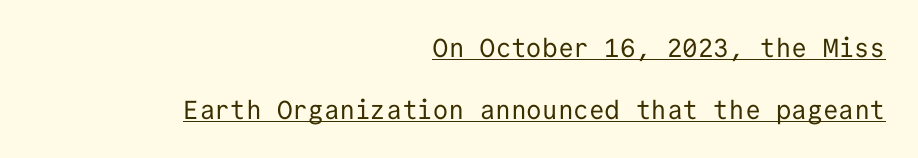
{"italic": "no", "bold": "no", "underline": "yes", "align": "right", "line_spacing": "loose", "line_spacing_ratio": 2.37, "letter_spacing": "normal", "letter_spacing_em": 0.0, "glyph_px": 26}
